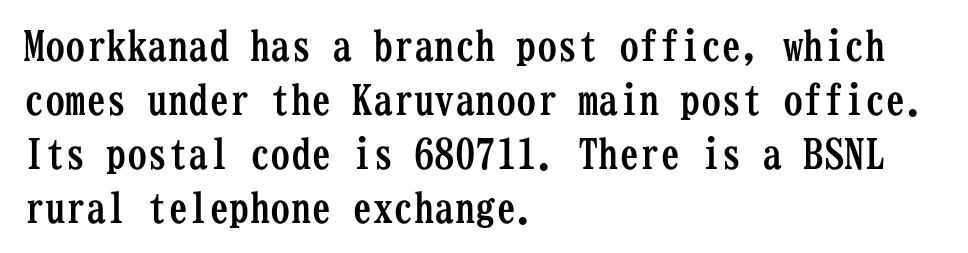
{"serif": "yes", "italic": "no", "bold": "yes", "weight": "semibold", "width": "condensed", "stroke_contrast": "low", "x_height": "medium", "monospaced": "yes", "underline": "no", "align": "left", "line_spacing": "normal", "line_spacing_ratio": 1.32, "letter_spacing": "normal", "letter_spacing_em": 0.0, "glyph_px": 41}
